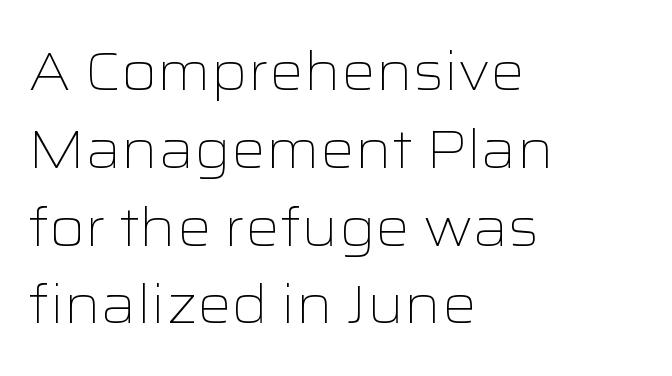
The rendering anchors every line to the left-hand side. No extra ink here — the face is not bold. Do the characters align in a grid? No, the font is proportional. This block has exactly the height ordinary leading produces. Serifs: no, the terminals of the letterforms are clean. Honestly, there is no underline to notice here at all.
